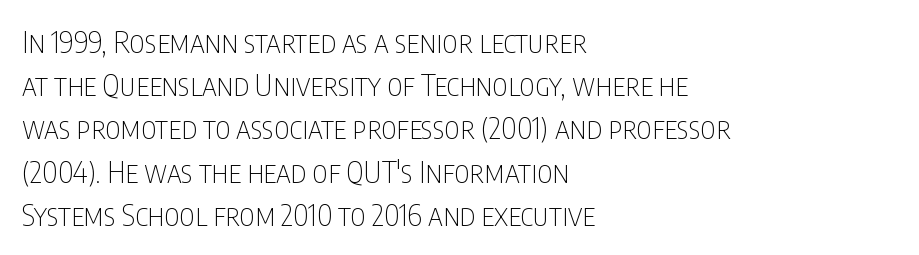
Bold? No — there's no thickening of the strokes. A bare baseline throughout the passage. The face used here is rendered with its standard letterfit. The passage is arranged the way most books set body copy — flush left. The passage shown is typed in a proportional face where columns would drift. The rows are spaced the way most documents space them.
